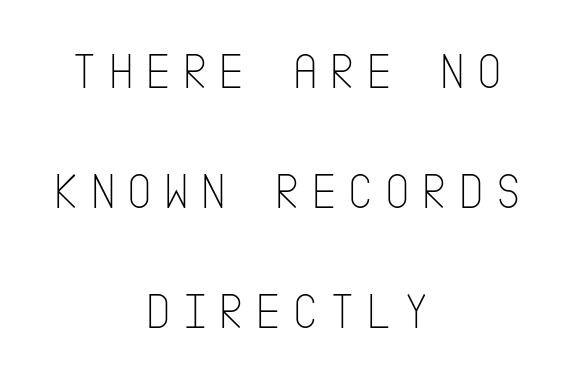
The image shows 51 px thin, condensed sans-serif type, upright; set centered, loose line spacing (2.35x), unusually wide letter spacing (+0.2 em), not underlined; low stroke contrast and a large x-height.
